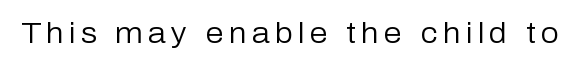
Descenders hang freely into open space. Note: no serifs on the glyphs. Think of a printed novel: that variable character pitch is what you see here. Weight class: somewhere from thin through regular.
